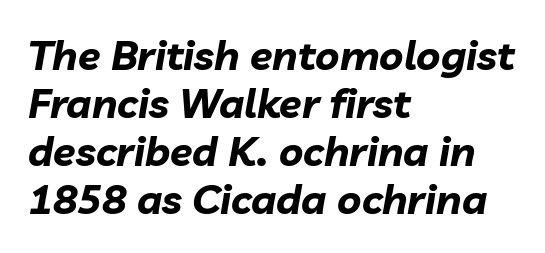
Q: Is the text bold? A: Yes.
Q: Is the text italic (slanted)? A: Yes, it leans right by about 10 degrees.
Q: Is the text underlined? A: No.
Q: How is the paragraph aligned? A: Left-aligned.
Q: Is the spacing between letters normal or unusually wide? A: Normal.
Q: Width (condensed, normal, or wide)? A: Normal.
Q: Stroke contrast? A: Low.
Q: x-height? A: Medium.
Q: Monospaced? A: No.
